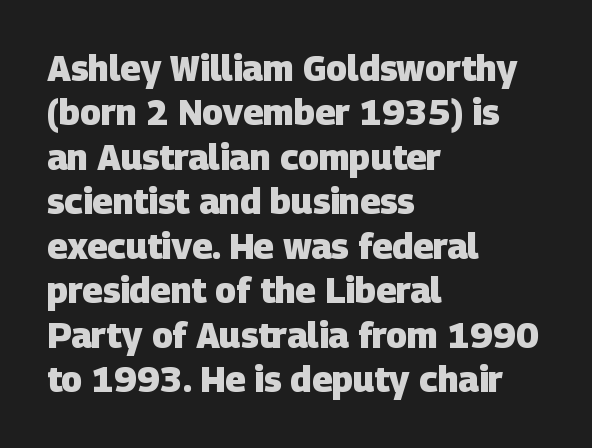
These words are printed bold, with thick strokes throughout. If you drew a ruler down the left edge, every line would touch it. The gap between lines stays unmarked. The letterforms sit shoulder to shoulder at normal distance. The passage shown is typed in a proportional face where columns would drift.
